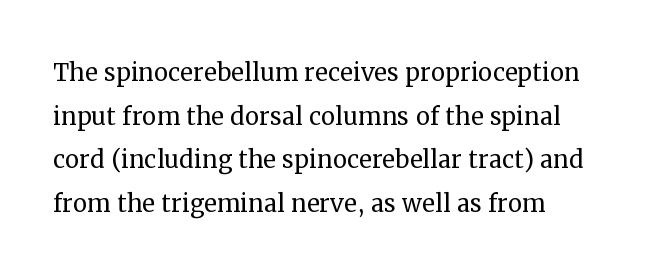
Q: Is the text bold? A: No.
Q: Is the text italic (slanted)? A: No, it is upright.
Q: Is the typeface a serif or a sans-serif typeface? A: Serif.
Q: Is the text underlined? A: No.
Q: How is the paragraph aligned? A: Left-aligned.
Q: Is the spacing between letters normal or unusually wide? A: Normal.
Q: Is the spacing between lines tight, normal or loose? A: Normal.
Q: Width (condensed, normal, or wide)? A: Normal.
Q: Stroke contrast? A: Medium.
Q: x-height? A: Medium.
Q: Monospaced? A: No.
